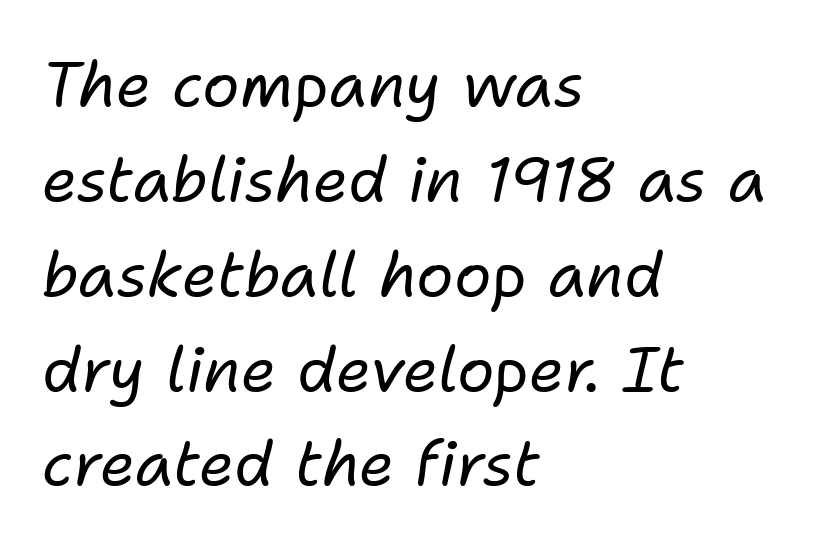
A student would call this left alignment; a typographer would say flush left, rag right. Between one letter and the next there's only the usual sliver of space. Letters rest on an invisible, unmarked baseline. Weight: regular or lighter. The axis of the letterforms is tilted away from vertical. Think of a printed novel: that variable character pitch is what you see here.
